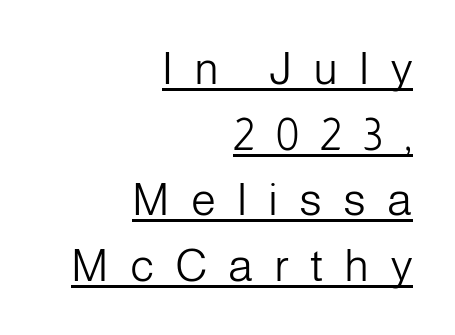
{"serif": "no", "italic": "no", "bold": "no", "weight": "light", "width": "normal", "stroke_contrast": "low", "x_height": "medium", "monospaced": "no", "underline": "yes", "align": "right", "line_spacing": "normal", "line_spacing_ratio": 1.46, "letter_spacing": "wide", "letter_spacing_em": 0.47, "glyph_px": 45}
